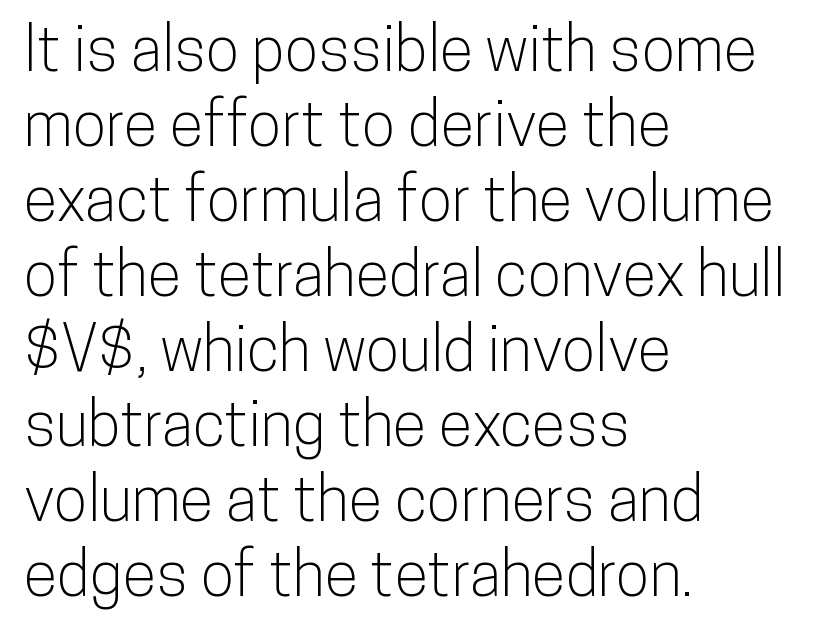
{"serif": "no", "italic": "no", "width": "condensed", "stroke_contrast": "low", "x_height": "medium", "monospaced": "no", "underline": "no", "align": "left", "line_spacing_ratio": 1.21, "letter_spacing": "normal", "letter_spacing_em": 0.0, "glyph_px": 62}
